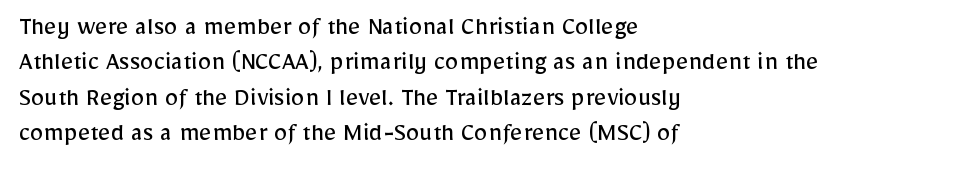
The image shows 27 px text type, upright; set left-aligned, normal line spacing (1.31x), normal letter spacing, not underlined.
